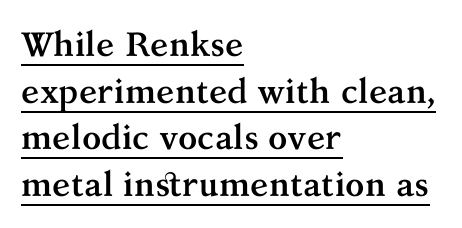
The face used here appears with an underline applied. Check where the strokes stop: tiny serifs finish them off. Every row of glyphs begins at an identical x-position on the left. Does the lettering tilt? It doesn't — this is upright. The letters advance in unequal steps, a hallmark of proportional type.
